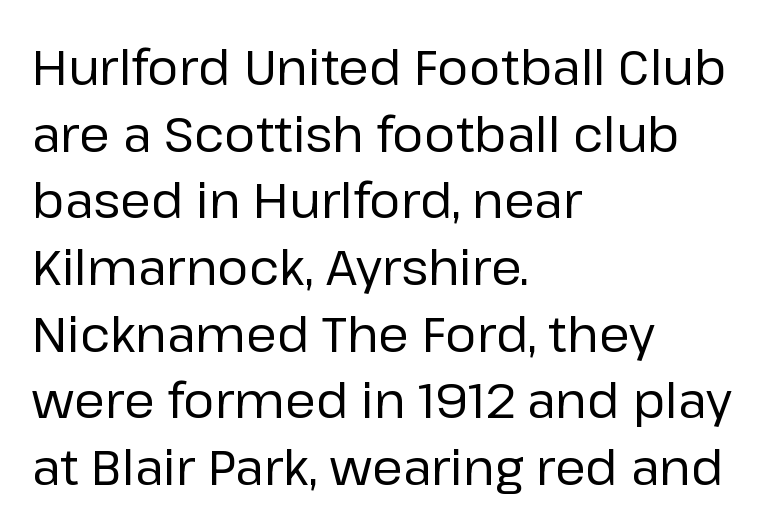
Stem width sits at or under what a default text font uses. What kind of face is this? One without serifs — a sans. Check the space under the baseline: it is left empty. The axis of the letterforms is exactly vertical.
